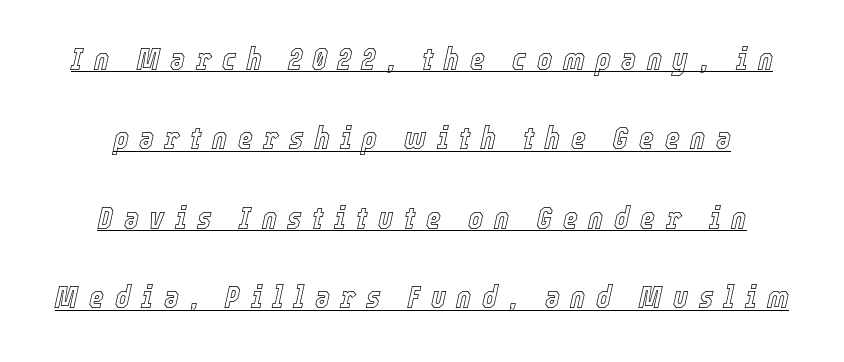
Q: Is the text italic (slanted)? A: Yes, it leans right by about 12 degrees.
Q: Is the text underlined? A: Yes.
Q: Is the spacing between letters normal or unusually wide? A: Unusually wide.
Q: Is the spacing between lines tight, normal or loose? A: Loose.
Q: Width (condensed, normal, or wide)? A: Condensed.
Q: x-height? A: Medium.
Q: Monospaced? A: No.
